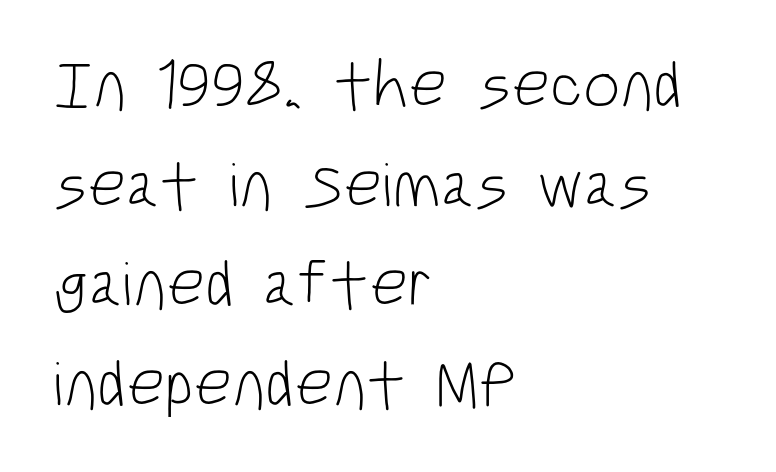
The letters stand straight up with perfectly vertical stems. The gap between lines stays unmarked. Line spacing here is normal. Leftover space on each line is placed entirely after the last word. Spacing verdict: proportional, widths tailored to each character.
